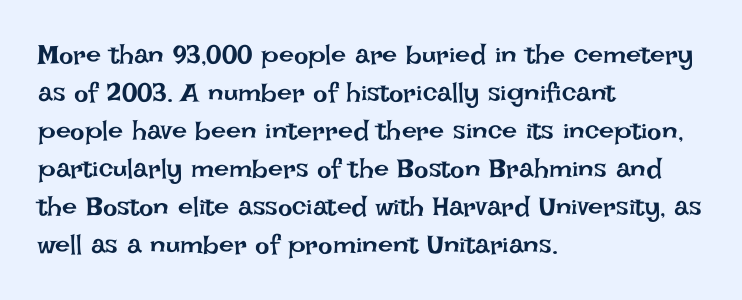
Q: Is the text bold? A: No.
Q: Is the text italic (slanted)? A: No, it is upright.
Q: Is the text underlined? A: No.
Q: How is the paragraph aligned? A: Left-aligned.
Q: Is the spacing between letters normal or unusually wide? A: Normal.
Q: Is the spacing between lines tight, normal or loose? A: Normal.
